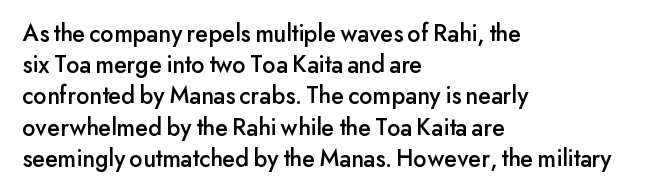
If you drew a line through each stem, it would be perfectly vertical. Leading: standard. The setting favours the left margin, as ordinary paragraphs usually do. Nobody touched the tracking dial on this one. Lines of text with bare space underneath.
